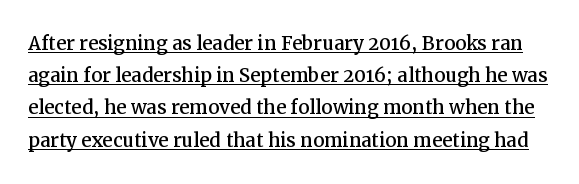
Reading down the column, the eye jumps a familiar distance to each next line. This sample carries an underscore along the baseline area. What stands out about the letter spacing? Nothing — it is the standard amount. Is there any slant? The stems are plumb.
